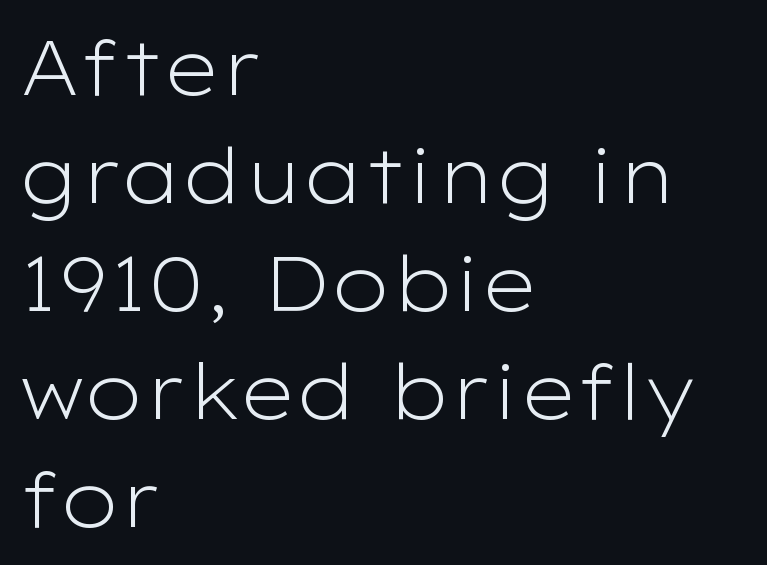
{"serif": "no", "italic": "no", "bold": "no", "weight": "light", "width": "wide", "stroke_contrast": "low", "x_height": "medium", "monospaced": "no", "underline": "no", "align": "left", "line_spacing": "normal", "line_spacing_ratio": 1.42, "letter_spacing": "normal", "letter_spacing_em": 0.0, "glyph_px": 76}
